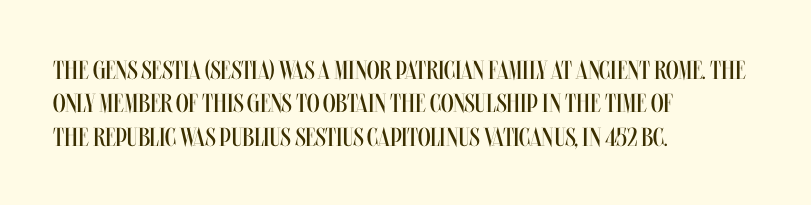
The image shows 26 px text type, upright; set left-aligned, normal line spacing (1.28x), normal letter spacing, not underlined.
